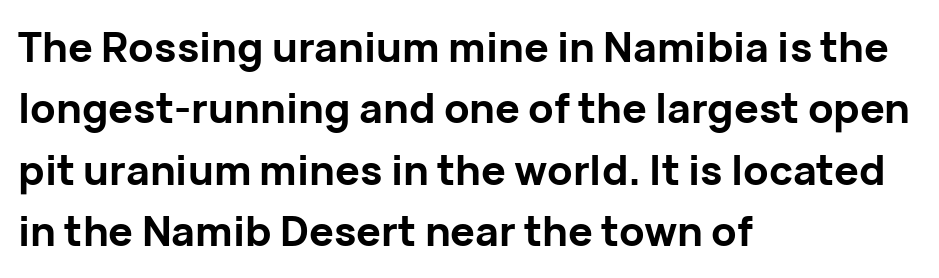
Q: Is the text bold? A: Yes.
Q: Is the text italic (slanted)? A: No, it is upright.
Q: Is the typeface a serif or a sans-serif typeface? A: Sans-serif.
Q: Is the text underlined? A: No.
Q: How is the paragraph aligned? A: Left-aligned.
Q: Is the spacing between letters normal or unusually wide? A: Normal.
Q: Is the spacing between lines tight, normal or loose? A: Normal.
Q: Width (condensed, normal, or wide)? A: Normal.
Q: Stroke contrast? A: Low.
Q: x-height? A: Medium.
Q: Monospaced? A: No.
